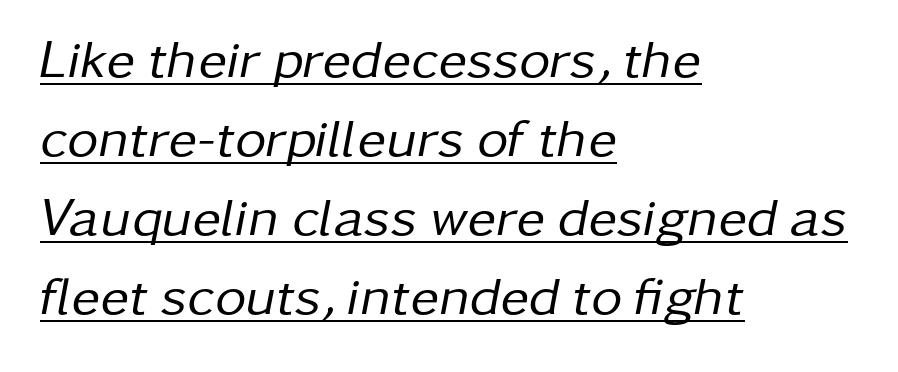
Q: Is the text bold? A: No.
Q: Is the text italic (slanted)? A: Yes, it leans right by about 11 degrees.
Q: Is the text underlined? A: Yes.
Q: How is the paragraph aligned? A: Left-aligned.
Q: Is the spacing between letters normal or unusually wide? A: Normal.
Q: Is the spacing between lines tight, normal or loose? A: Normal.
Q: Width (condensed, normal, or wide)? A: Normal.
Q: Stroke contrast? A: Low.
Q: x-height? A: Medium.
Q: Monospaced? A: No.
